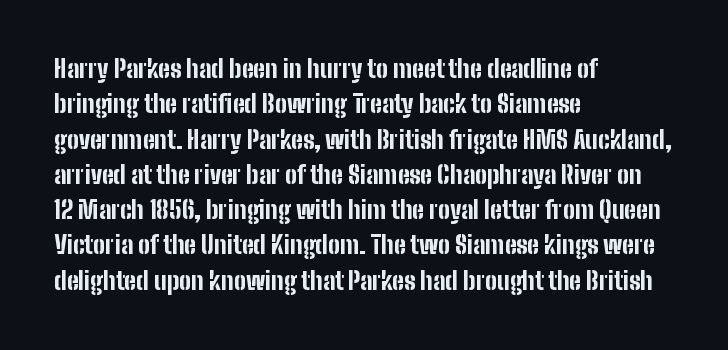
{"italic": "no", "bold": "yes", "underline": "no", "align": "left", "line_spacing": "normal", "line_spacing_ratio": 1.47, "letter_spacing": "normal", "letter_spacing_em": 0.0, "glyph_px": 24}
